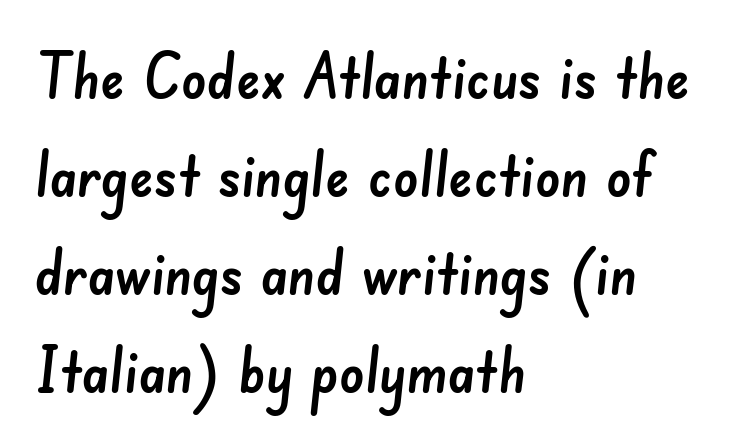
Q: Is the typeface a serif or a sans-serif typeface? A: Sans-serif.
Q: Is the text underlined? A: No.
Q: How is the paragraph aligned? A: Left-aligned.
Q: Is the spacing between letters normal or unusually wide? A: Normal.
Q: Is the spacing between lines tight, normal or loose? A: Normal.
Q: Width (condensed, normal, or wide)? A: Normal.
Q: Stroke contrast? A: Low.
Q: x-height? A: Small.
Q: Monospaced? A: No.
